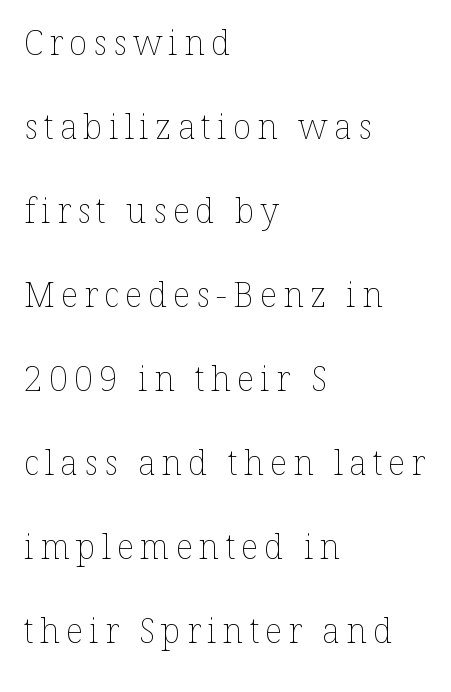
{"italic": "no", "bold": "no", "weight": "thin", "width": "normal", "stroke_contrast": "low", "x_height": "medium", "monospaced": "no", "underline": "no", "align": "left", "line_spacing": "loose", "line_spacing_ratio": 2.47, "glyph_px": 34}
